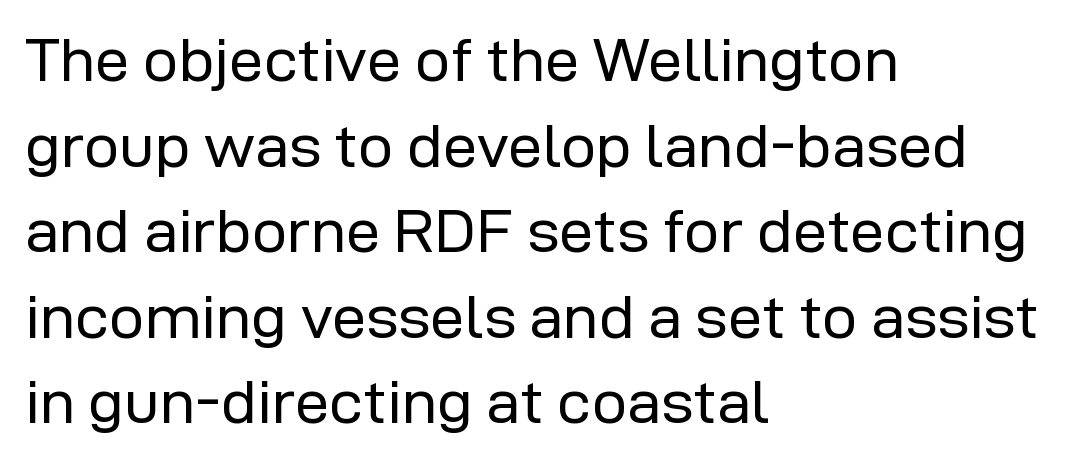
Is the letter spacing exaggerated? No — it looks like the ordinary default. Classification — sans serif. Proportional: the letters do not fall into vertical columns. The rows are spaced the way most documents space them. Is there any slant? The stems are plumb.
